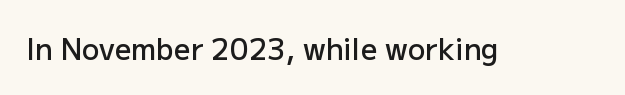
Q: Is the text bold? A: Semi-bold.
Q: Is the text italic (slanted)? A: No, it is upright.
Q: Is the typeface a serif or a sans-serif typeface? A: Sans-serif.
Q: Is the text underlined? A: No.
Q: Is the spacing between letters normal or unusually wide? A: Normal.
Q: Width (condensed, normal, or wide)? A: Normal.
Q: Stroke contrast? A: Low.
Q: x-height? A: Medium.
Q: Monospaced? A: No.
